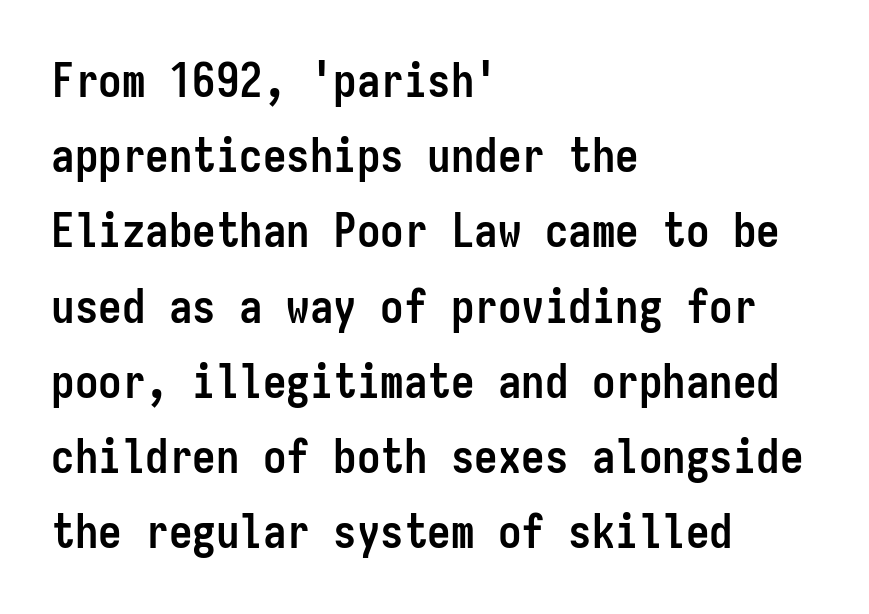
Here the glyphs are tracked normally, forming tight word shapes. Italic: no, the glyphs are upright roman. The face used here is monospaced, like something from a code editor. If you measured baseline to baseline, you'd find a middling distance. All the whitespace from short lines collects on the right. Descender tails drop into unmarked territory.
